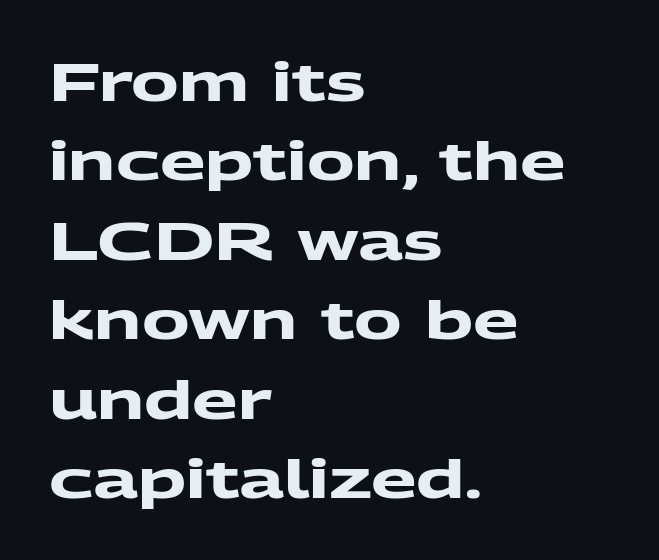
Type without underlining. Glyph-to-glyph distance matches everyday printed text. This is heavy type, rendered in bold. Horizontally, the lines are justified to the leading edge only. Each new line begins a customary step beneath the previous one.
